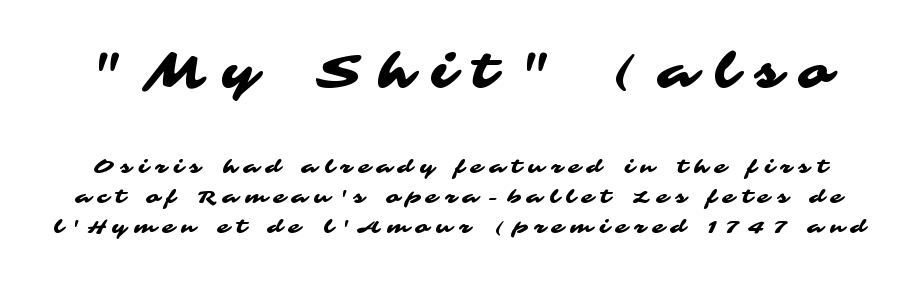
Q: Is the typeface a serif or a sans-serif typeface? A: Sans-serif.
Q: Is the text underlined? A: No.
Q: Is the spacing between letters normal or unusually wide? A: Unusually wide.
Q: Is the spacing between lines tight, normal or loose? A: Normal.
Q: Which block of text is set in a larger size, the first (top) or the second (bottom)? A: The first (top) one.
Q: Width (condensed, normal, or wide)? A: Wide.
Q: Stroke contrast? A: Medium.
Q: x-height? A: Medium.
Q: Monospaced? A: No.
